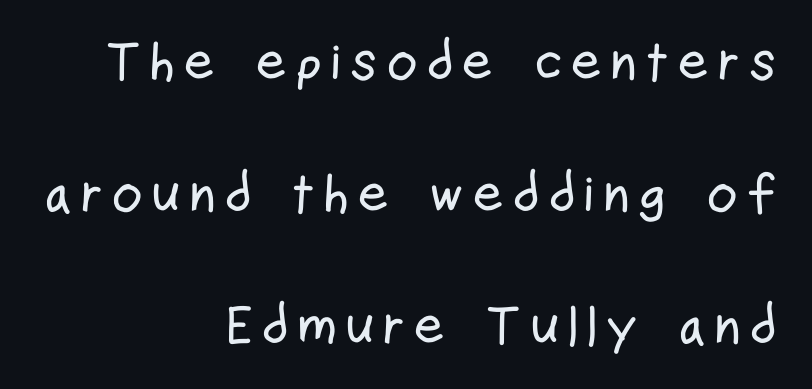
The image shows 54 px condensed sans-serif type, upright; set right-aligned, loose line spacing (2.44x), not underlined; low stroke contrast and a medium x-height.
